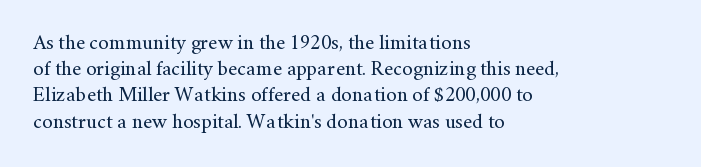
Q: Is the text bold? A: No.
Q: Is the text italic (slanted)? A: No, it is upright.
Q: Is the text underlined? A: No.
Q: How is the paragraph aligned? A: Left-aligned.
Q: Is the spacing between letters normal or unusually wide? A: Normal.
Q: Is the spacing between lines tight, normal or loose? A: Normal.
